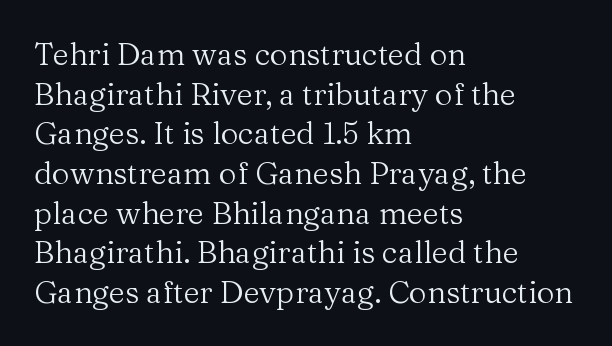
In terms of letterspacing, this is plain default setting. Note the varied advance widths — an 'i' is clearly narrower than an 'm'. When letters stand straight like this, we call the style roman or upright. Regarding serifs, this sample has them. The words here are not underlined.
